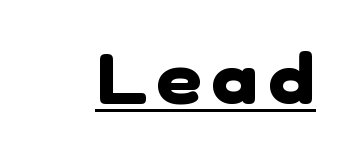
This is underlined copy, the kind a proofreader might mark for attention. Look at the stroke-to-counter ratio: heavy, a bold. Examine the stroke ends and you'll find no serifs. Character widths vary here, with narrow letters taking less room than wide ones.
